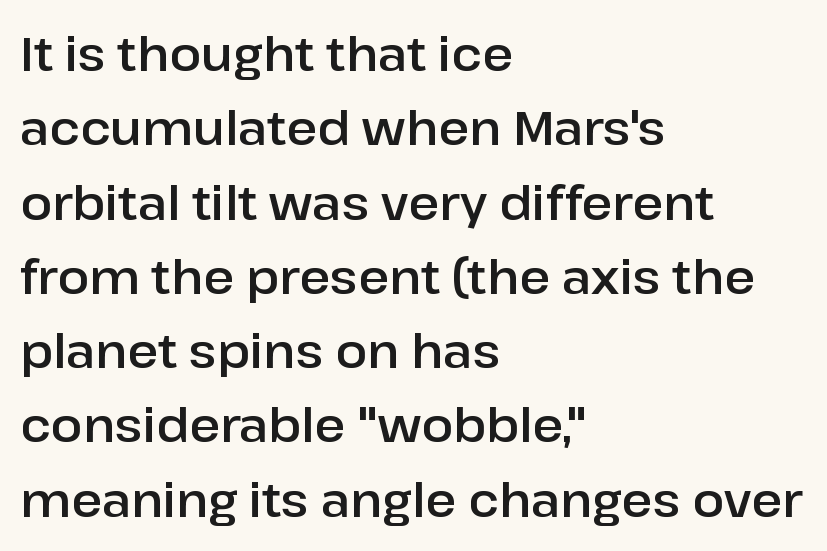
Q: Is the text italic (slanted)? A: No, it is upright.
Q: Is the typeface a serif or a sans-serif typeface? A: Sans-serif.
Q: Is the text underlined? A: No.
Q: How is the paragraph aligned? A: Left-aligned.
Q: Is the spacing between letters normal or unusually wide? A: Normal.
Q: Is the spacing between lines tight, normal or loose? A: Normal.
Q: Width (condensed, normal, or wide)? A: Normal.
Q: Stroke contrast? A: Low.
Q: x-height? A: Medium.
Q: Monospaced? A: No.
